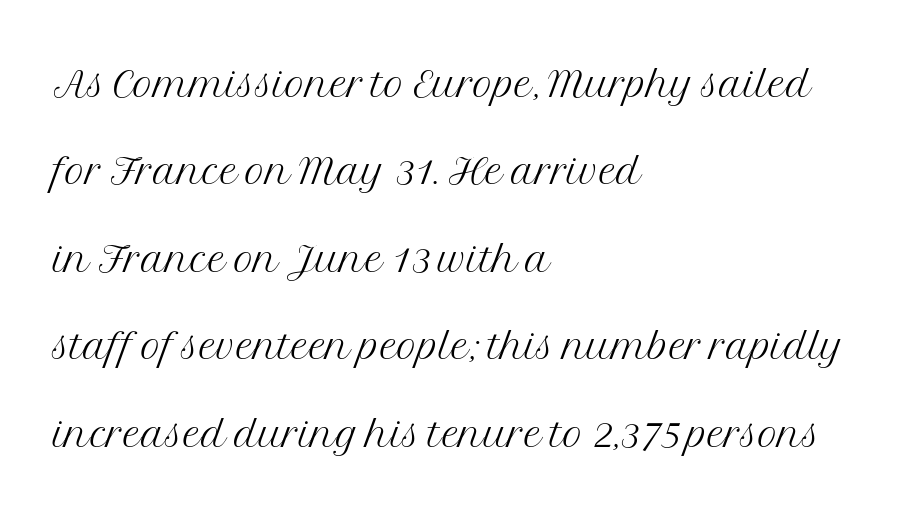
You could call the tracking neutral — neither tight nor loose. The space beneath each line is pristine and unruled. A typesetter would call this proportional, since set widths differ per character. Small tapered or slab feet sit at the stroke ends, so this counts as serif. Leading matches the norm, producing a regular column.
